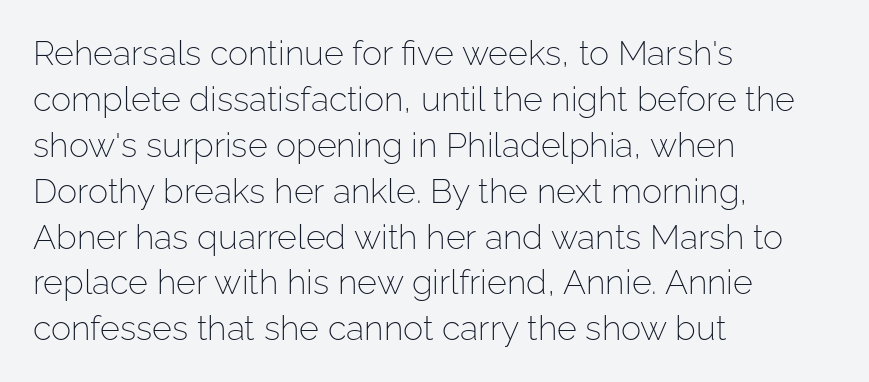
{"serif": "no", "italic": "no", "bold": "no", "weight": "light", "width": "normal", "stroke_contrast": "low", "x_height": "medium", "monospaced": "no", "underline": "no", "align": "left", "line_spacing": "normal", "line_spacing_ratio": 1.35, "letter_spacing": "normal", "letter_spacing_em": 0.0, "glyph_px": 34}
